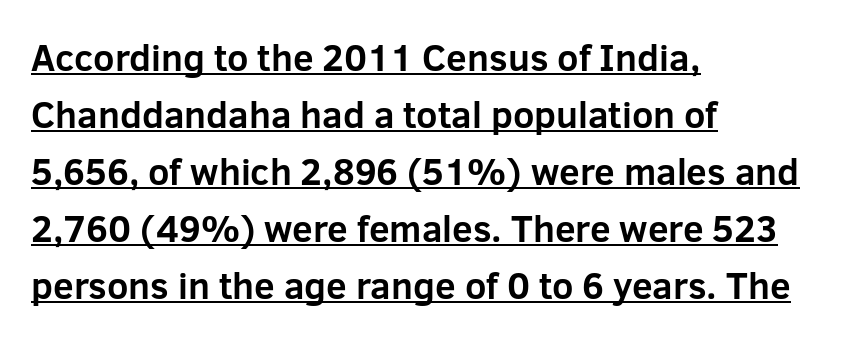
The image shows 37 px bold sans-serif type, upright; set left-aligned, normal line spacing (1.54x), normal letter spacing, underlined; low stroke contrast and a medium x-height.
